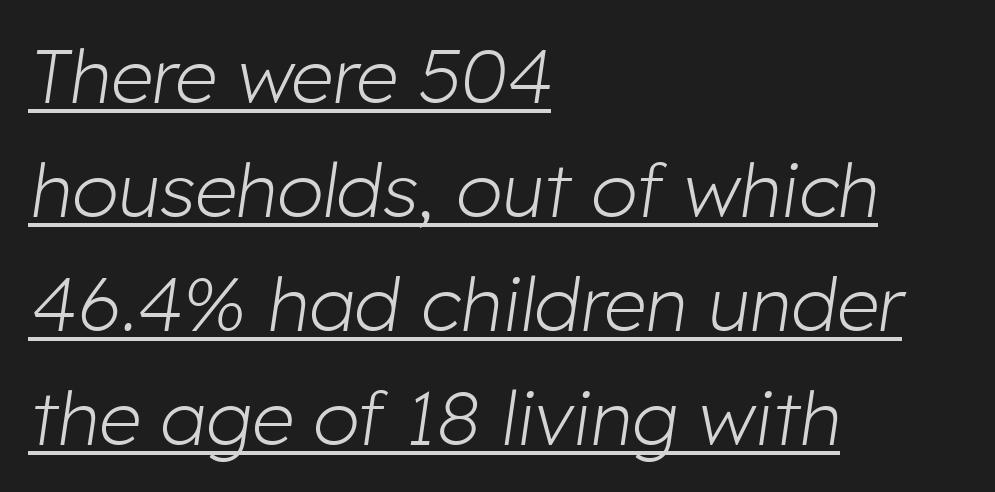
The face used here is proportionally spaced, like ordinary book or web type. Alignment: flush left. A rule runs beneath these lines of type. The letters look calm and open, with moderate or lighter stems. Compared with ordinary roman type, these characters are visibly tilted.
